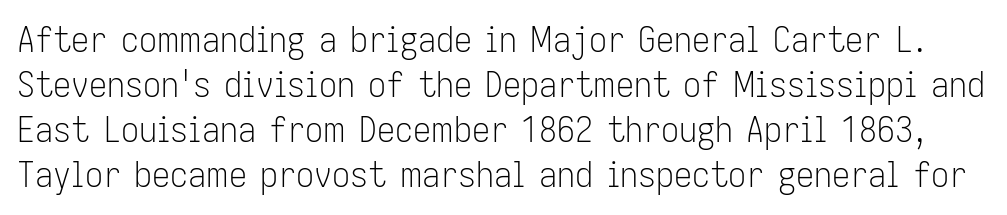
Q: Is the text bold? A: No.
Q: Is the text italic (slanted)? A: No, it is upright.
Q: Is the typeface a serif or a sans-serif typeface? A: Sans-serif.
Q: Is the text underlined? A: No.
Q: Is the spacing between letters normal or unusually wide? A: Normal.
Q: Is the spacing between lines tight, normal or loose? A: Normal.
Q: Width (condensed, normal, or wide)? A: Condensed.
Q: Stroke contrast? A: Low.
Q: x-height? A: Medium.
Q: Monospaced? A: No.
